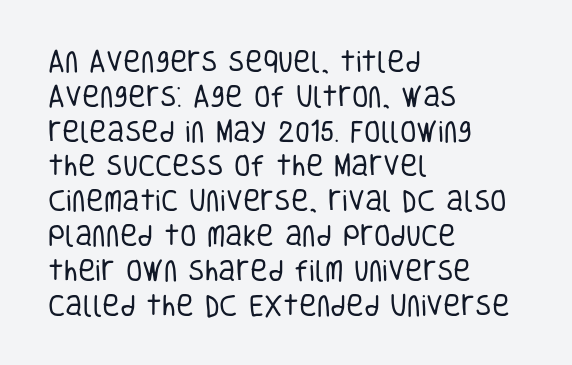
Q: Is the text bold? A: No.
Q: Is the text italic (slanted)? A: No, it is upright.
Q: Is the text underlined? A: No.
Q: How is the paragraph aligned? A: Left-aligned.
Q: Is the spacing between letters normal or unusually wide? A: Normal.
Q: Is the spacing between lines tight, normal or loose? A: Normal.
